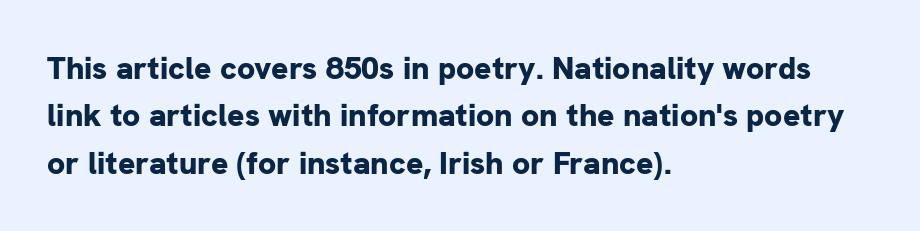
Q: Is the text bold? A: Yes.
Q: Is the text italic (slanted)? A: No, it is upright.
Q: Is the typeface a serif or a sans-serif typeface? A: Sans-serif.
Q: Is the text underlined? A: No.
Q: How is the paragraph aligned? A: Left-aligned.
Q: Is the spacing between letters normal or unusually wide? A: Normal.
Q: Is the spacing between lines tight, normal or loose? A: Normal.
Q: Width (condensed, normal, or wide)? A: Normal.
Q: Stroke contrast? A: Low.
Q: x-height? A: Medium.
Q: Monospaced? A: No.
